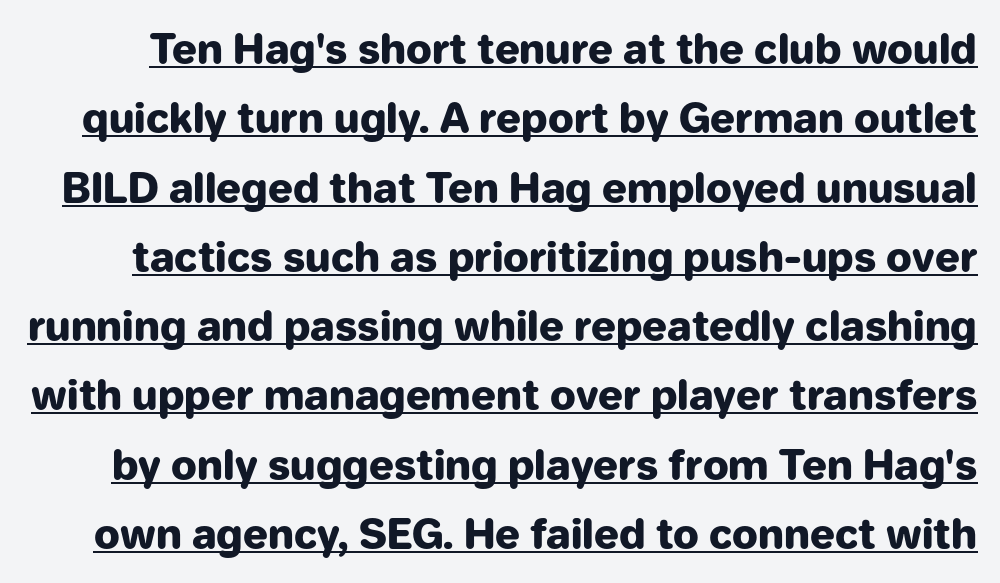
{"serif": "no", "italic": "no", "bold": "yes", "weight": "heavy", "width": "normal", "stroke_contrast": "low", "x_height": "medium", "monospaced": "no", "underline": "yes", "line_spacing": "normal", "line_spacing_ratio": 1.69, "letter_spacing": "normal", "letter_spacing_em": 0.0, "glyph_px": 41}
